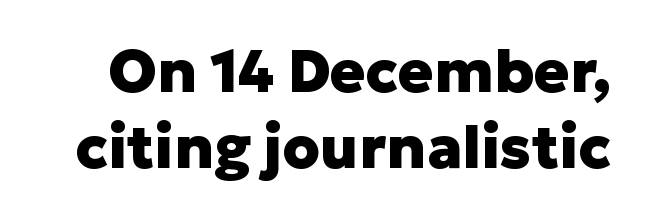
{"serif": "no", "italic": "no", "bold": "yes", "weight": "heavy", "width": "normal", "stroke_contrast": "low", "x_height": "medium", "monospaced": "no", "underline": "no", "line_spacing": "normal", "line_spacing_ratio": 1.28, "letter_spacing": "normal", "letter_spacing_em": 0.0, "glyph_px": 59}
